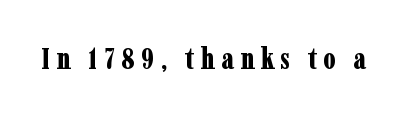
The image shows 29 px bold, condensed serif type, upright; set unusually wide letter spacing (+0.21 em), not underlined; low stroke contrast and a medium x-height.
